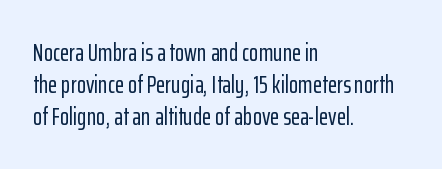
No italicization has been applied; the sample stays upright. The vertical gap from one line to the next is medium. Standard letterfit; no display-style spreading of the glyphs. The passage is arranged the way most books set body copy — flush left. Rule under the text: the space is simply empty.
